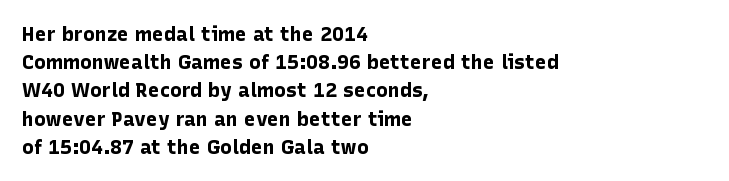
The image shows 20 px bold type, upright; set left-aligned, normal line spacing (1.41x), normal letter spacing, not underlined.
